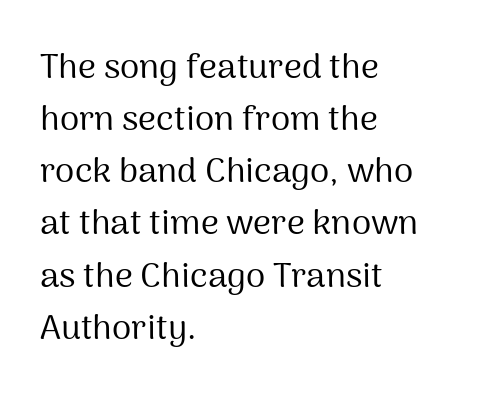
{"serif": "no", "italic": "no", "bold": "no", "weight": "regular", "width": "normal", "stroke_contrast": "medium", "x_height": "medium", "monospaced": "no", "underline": "no", "align": "left", "line_spacing": "normal", "line_spacing_ratio": 1.49, "letter_spacing": "normal", "letter_spacing_em": 0.0, "glyph_px": 35}
